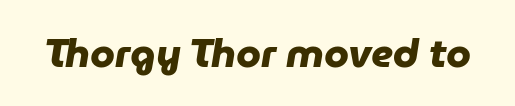
The image shows 40 px heavy sans-serif type; set normal letter spacing, not underlined; low stroke contrast and a medium x-height.
